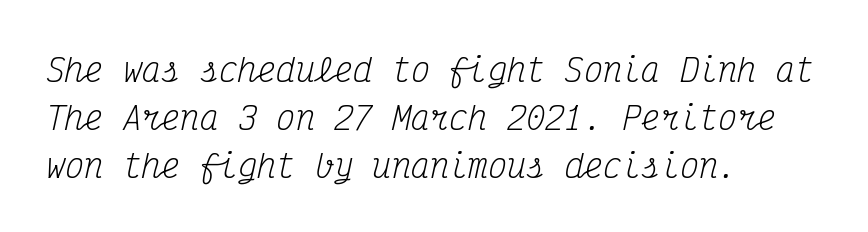
Regular leading. Bare-footed words on every line. The characters display serif detailing at their extremities. The face looks like a standard text weight, possibly lighter. Is the block centered? No — it sits flush against the left margin.
